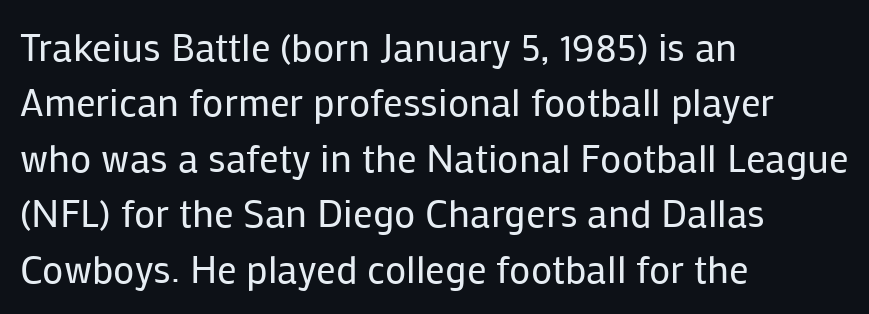
Whoever set this chose a conventional vertical rhythm. Note the varied advance widths — an 'i' is clearly narrower than an 'm'. Does the lettering tilt? It doesn't — this is upright. The face looks like a standard text weight, possibly lighter. The space beneath each line is pristine and unruled. The text was rendered using a sans face with plain stroke endings.
